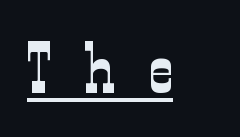
{"serif": "yes", "italic": "no", "bold": "no", "weight": "light", "width": "condensed", "stroke_contrast": "low", "x_height": "medium", "monospaced": "no", "underline": "yes", "letter_spacing": "wide", "letter_spacing_em": 0.49, "glyph_px": 68}
